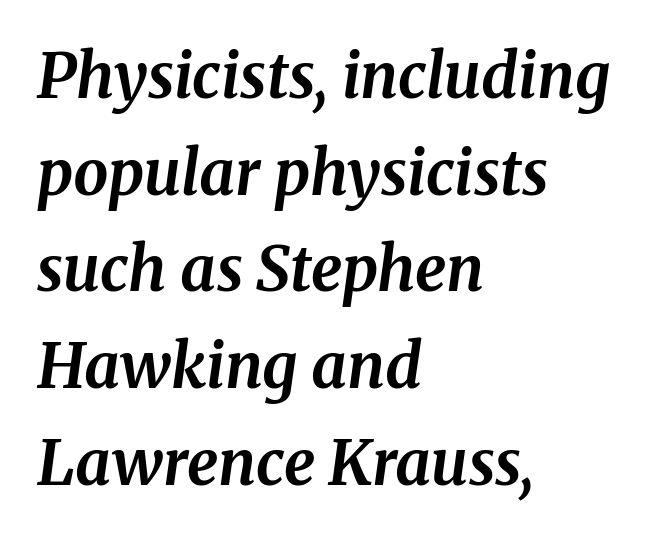
Q: Is the text bold? A: Yes.
Q: Is the text italic (slanted)? A: Yes, it leans right by about 8 degrees.
Q: Is the typeface a serif or a sans-serif typeface? A: Serif.
Q: Is the text underlined? A: No.
Q: How is the paragraph aligned? A: Left-aligned.
Q: Is the spacing between letters normal or unusually wide? A: Normal.
Q: Is the spacing between lines tight, normal or loose? A: Normal.
Q: Width (condensed, normal, or wide)? A: Normal.
Q: Stroke contrast? A: Medium.
Q: x-height? A: Medium.
Q: Monospaced? A: No.
